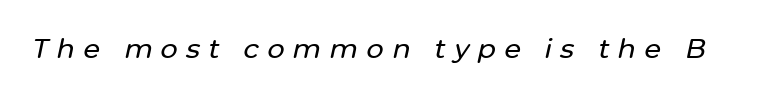
The image shows 27 px text type, italic (leaning right); set unusually wide letter spacing (+0.31 em), not underlined.
